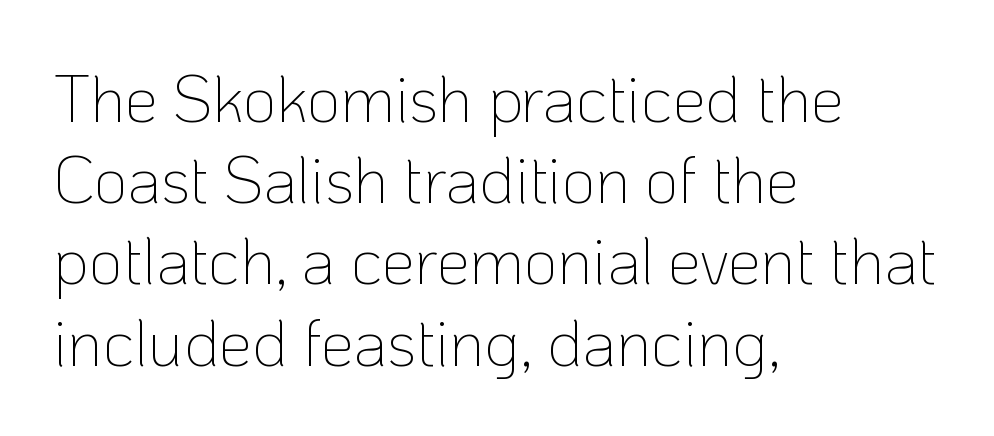
The typesetting does not lean heavy: it is not bold. Lines of text with bare space underneath. Honestly, the letter spacing is just normal — you wouldn't notice it. Do the characters align in a grid? No, the font is proportional. Notice how the stems are strictly vertical — no italics here.
